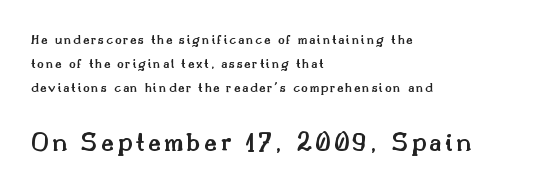
The image shows 28 px semibold serif type, upright; set left-aligned, line spacing 1.73x, not underlined; the second (bottom) block is 2.0x larger; medium stroke contrast and a small x-height.
